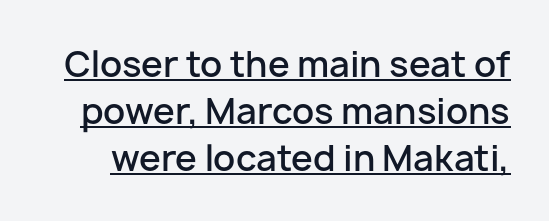
Here the designer chose a conventional face with non-uniform glyph widths. Does a line run under the words? Yes, clearly. This sample uses an upright cut, with every glyph sitting square on the baseline. A typesetter would call this leading conventional body-copy spacing. The characters display no serif detailing; their extremities are plain.
